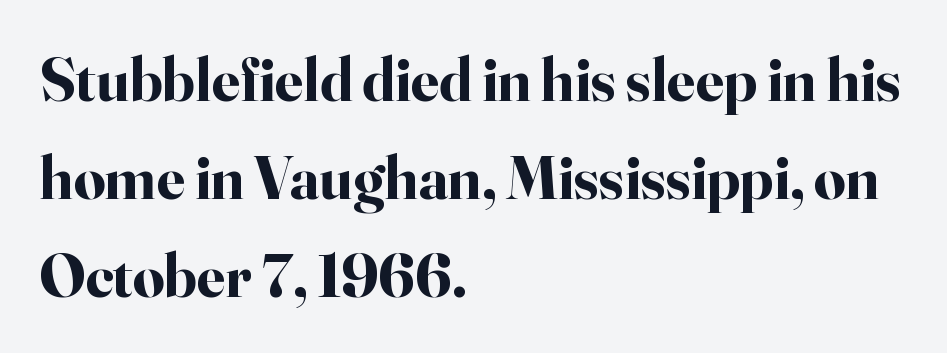
The image shows 62 px bold serif type, upright; set left-aligned, normal line spacing (1.58x), normal letter spacing, not underlined; high stroke contrast and a small x-height.
